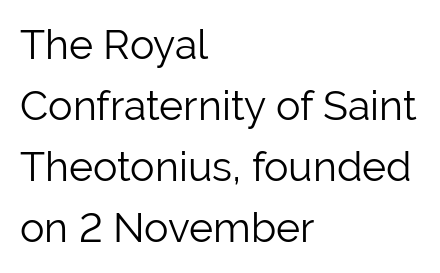
{"serif": "no", "italic": "no", "bold": "no", "weight": "light", "width": "normal", "stroke_contrast": "low", "x_height": "medium", "monospaced": "no", "underline": "no", "align": "left", "line_spacing": "normal", "line_spacing_ratio": 1.49, "letter_spacing": "normal", "letter_spacing_em": 0.0, "glyph_px": 41}
